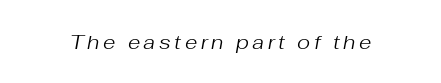
{"italic": "yes", "lean": "right", "slant_degrees": 10, "bold": "no", "underline": "no", "glyph_px": 20}
